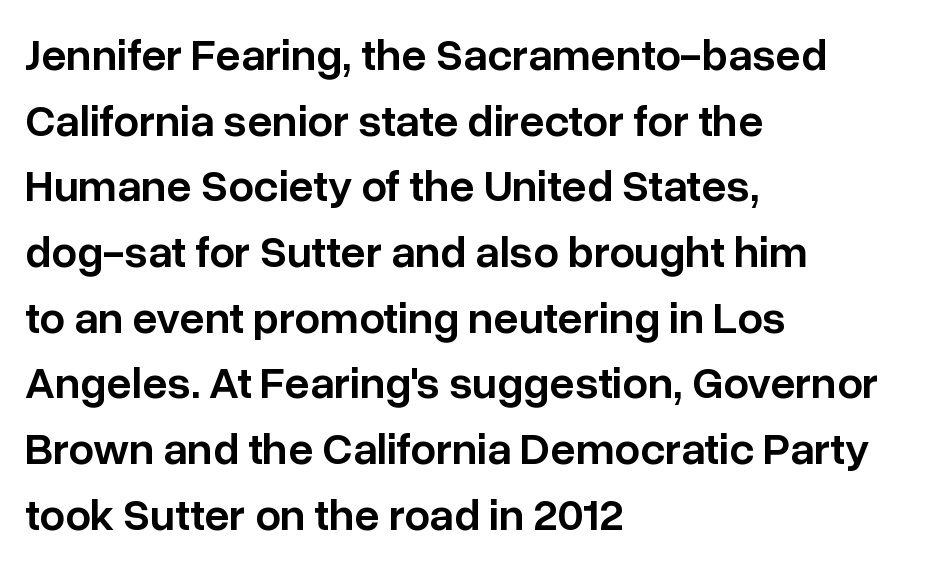
{"serif": "no", "italic": "no", "bold": "semi", "weight": "semibold", "width": "normal", "stroke_contrast": "low", "x_height": "medium", "monospaced": "no", "underline": "no", "align": "left", "line_spacing": "normal", "line_spacing_ratio": 1.46, "letter_spacing": "normal", "letter_spacing_em": 0.0, "glyph_px": 45}
